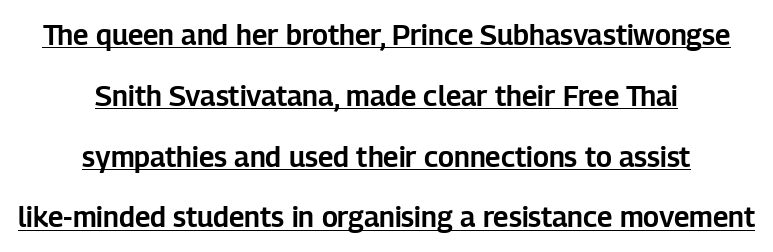
Q: Is the text italic (slanted)? A: No, it is upright.
Q: Is the typeface a serif or a sans-serif typeface? A: Sans-serif.
Q: Is the text underlined? A: Yes.
Q: How is the paragraph aligned? A: Centered.
Q: Is the spacing between letters normal or unusually wide? A: Normal.
Q: Is the spacing between lines tight, normal or loose? A: Loose.
Q: Width (condensed, normal, or wide)? A: Normal.
Q: Stroke contrast? A: Low.
Q: x-height? A: Medium.
Q: Monospaced? A: No.
